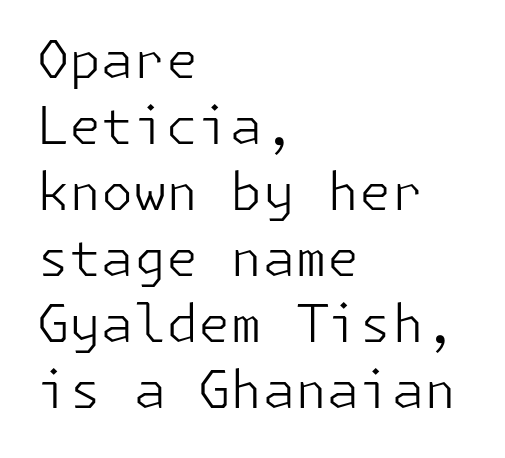
The image shows 52 px light sans-serif type, upright; set left-aligned, normal line spacing (1.27x), normal letter spacing, not underlined; low stroke contrast and a medium x-height.
